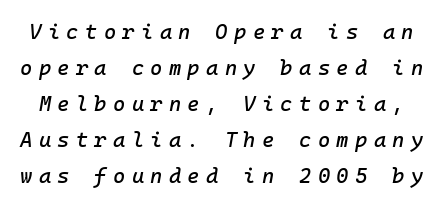
Q: Is the text italic (slanted)? A: Yes, it leans right by about 10 degrees.
Q: Is the text underlined? A: No.
Q: Is the spacing between letters normal or unusually wide? A: Unusually wide.
